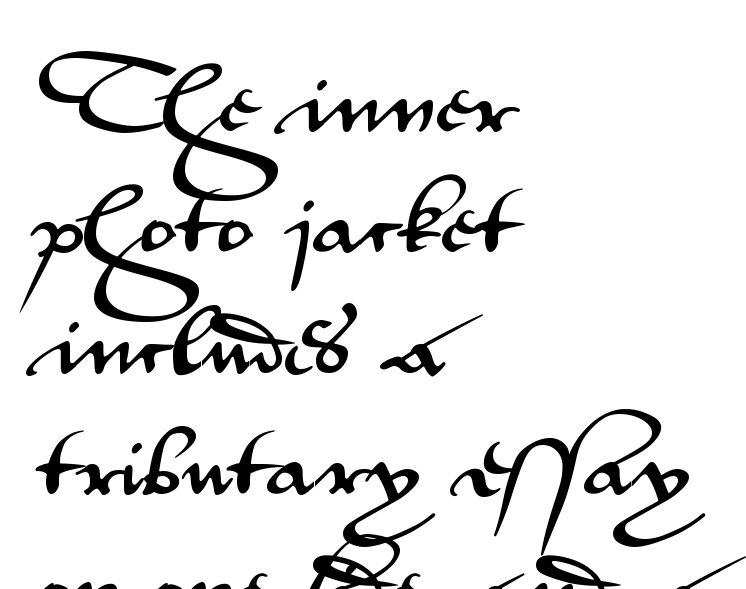
Q: Is the text italic (slanted)? A: Yes.
Q: Is the typeface a serif or a sans-serif typeface? A: Sans-serif.
Q: Is the text underlined? A: No.
Q: How is the paragraph aligned? A: Left-aligned.
Q: Is the spacing between letters normal or unusually wide? A: Normal.
Q: Is the spacing between lines tight, normal or loose? A: Normal.
Q: Width (condensed, normal, or wide)? A: Wide.
Q: Stroke contrast? A: Medium.
Q: x-height? A: Small.
Q: Monospaced? A: No.
